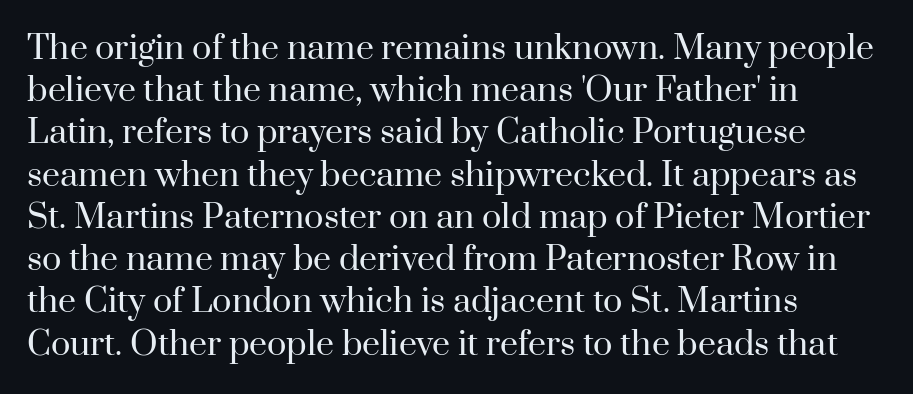
You could not count columns in this text — the font is proportionally spaced. How are the letters spaced? Ordinarily, with no added tracking. Note: serifs present on the glyphs. Ordinary non-slanted type is in use.
